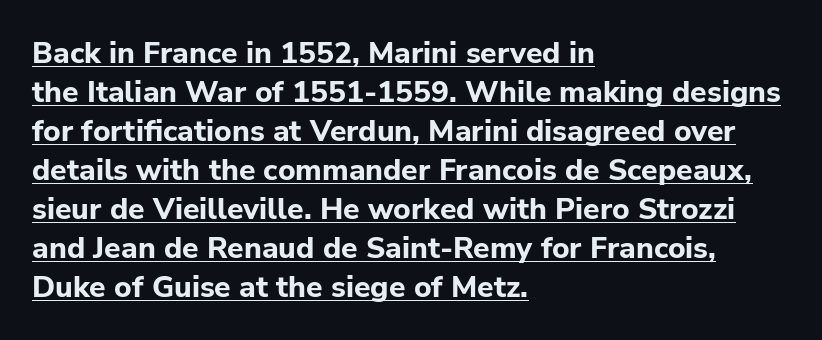
What kind of face is this? One without serifs — a sans. Character widths vary here, with narrow letters taking less room than wide ones. Typographic density is high because the face is bold. Notice how the stems are strictly vertical — no italics here. The typesetter has applied underlining to the passage shown.
